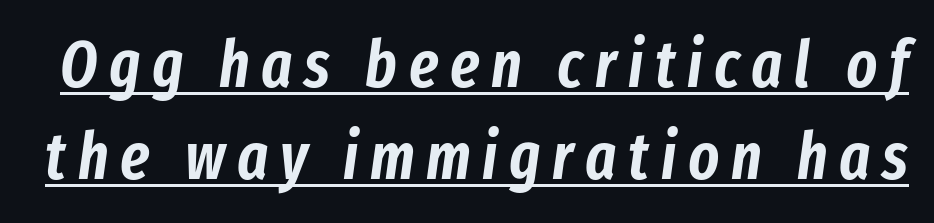
Q: Is the text italic (slanted)? A: Yes, it leans right by about 8 degrees.
Q: Is the text underlined? A: Yes.
Q: Is the spacing between lines tight, normal or loose? A: Normal.
Q: Width (condensed, normal, or wide)? A: Condensed.
Q: Stroke contrast? A: Low.
Q: x-height? A: Medium.
Q: Monospaced? A: No.
